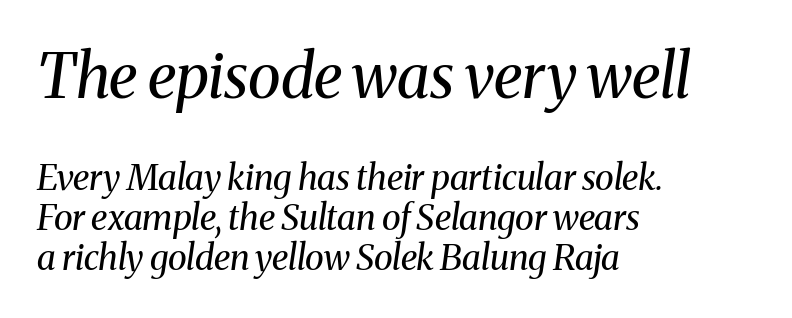
{"serif": "yes", "italic": "yes", "lean": "right", "slant_degrees": 8, "bold": "no", "weight": "regular", "width": "normal", "stroke_contrast": "medium", "x_height": "medium", "monospaced": "no", "underline": "no", "align": "left", "line_spacing": "tight", "line_spacing_ratio": 1.14, "letter_spacing": "normal", "letter_spacing_em": 0.0, "larger_block": "first", "size_ratio": 1.74, "glyph_px": 61}
